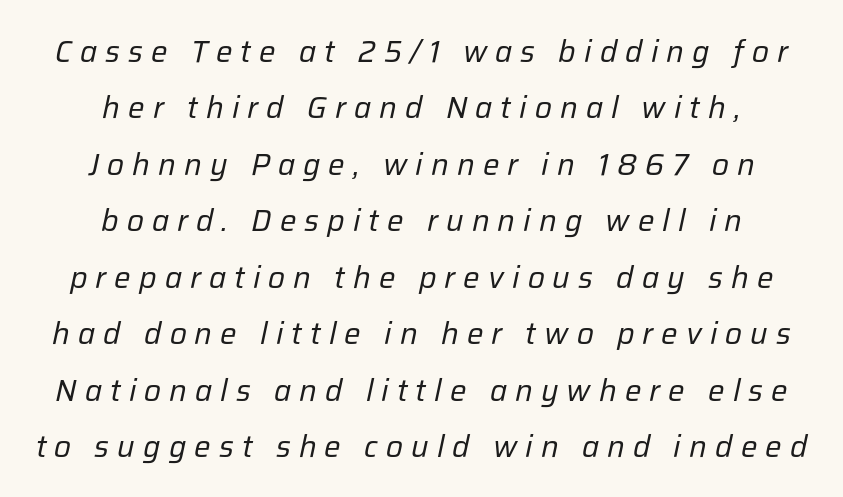
The image shows 31 px regular-weight type, italic (leaning right); set centered, line spacing 1.82x, unusually wide letter spacing (+0.26 em), not underlined; low stroke contrast and a medium x-height.
